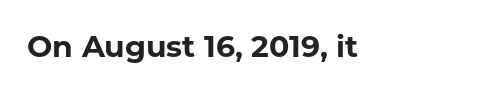
Type style note: lacks serifs. A roman cut, with each character standing at attention. Does the weight exceed regular? Yes, all the way to bold. Glance below the letters and you will spot only blank space.
